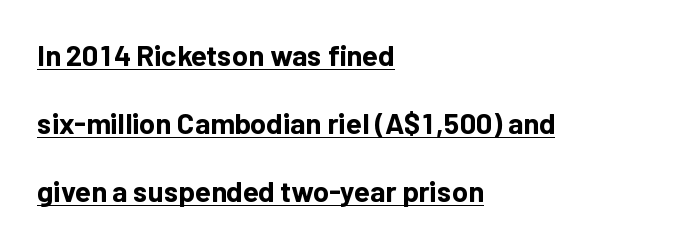
Pretty heavy lettering here — definitely bold. Underlined type. Proportional: the letters do not fall into vertical columns. The typeface chosen for these lines omits serifs. The type is set solid horizontally, with unmodified tracking. The rendering anchors every line to the left-hand side.
